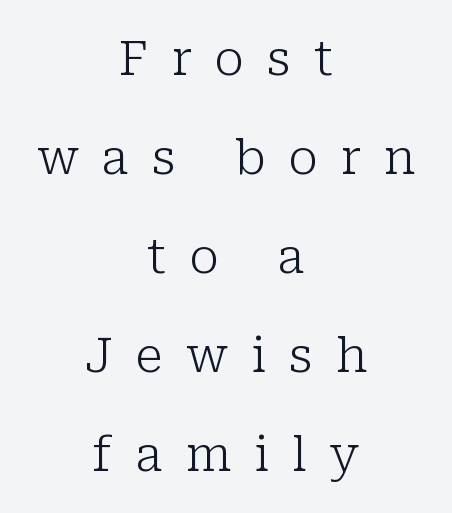
{"serif": "yes", "italic": "no", "bold": "no", "weight": "light", "width": "normal", "stroke_contrast": "low", "x_height": "medium", "monospaced": "no", "underline": "no", "align": "center", "line_spacing": "loose", "line_spacing_ratio": 2.06, "letter_spacing": "wide", "letter_spacing_em": 0.48, "glyph_px": 48}
